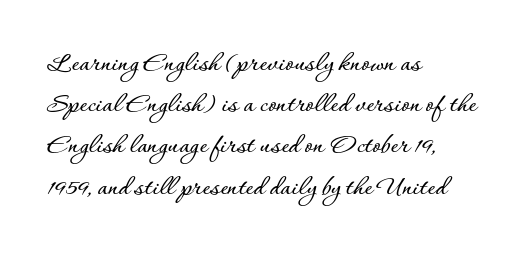
The image shows 29 px text type; set left-aligned, normal line spacing (1.42x), normal letter spacing, not underlined; low stroke contrast and a small x-height.
